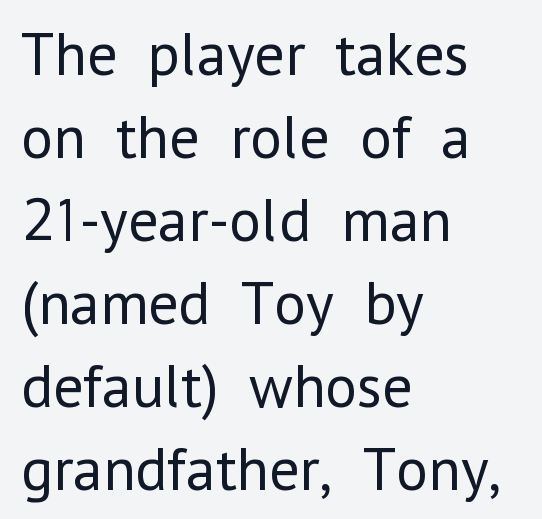
Q: Is the text bold? A: No.
Q: Is the text italic (slanted)? A: No, it is upright.
Q: Is the typeface a serif or a sans-serif typeface? A: Sans-serif.
Q: Is the text underlined? A: No.
Q: How is the paragraph aligned? A: Left-aligned.
Q: Is the spacing between letters normal or unusually wide? A: Normal.
Q: Is the spacing between lines tight, normal or loose? A: Normal.
Q: Width (condensed, normal, or wide)? A: Normal.
Q: Stroke contrast? A: Low.
Q: x-height? A: Medium.
Q: Monospaced? A: No.
